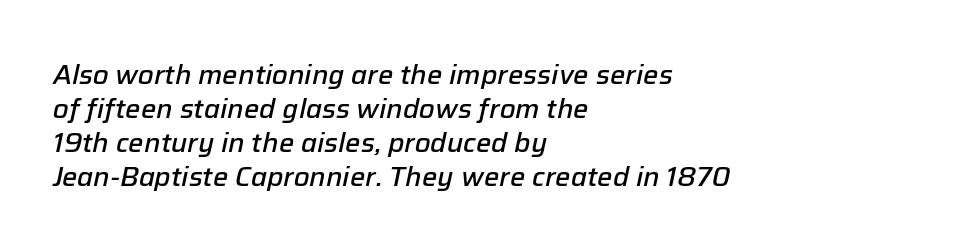
Q: Is the text bold? A: Semi-bold.
Q: Is the text italic (slanted)? A: Yes, it leans right by about 12 degrees.
Q: Is the text underlined? A: No.
Q: How is the paragraph aligned? A: Left-aligned.
Q: Is the spacing between letters normal or unusually wide? A: Normal.
Q: Is the spacing between lines tight, normal or loose? A: Normal.
